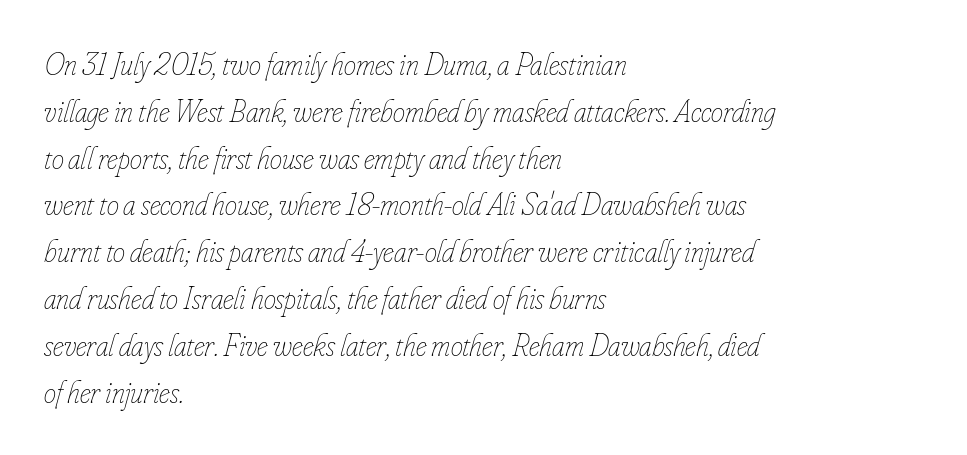
The image shows 31 px thin, condensed type, italic (leaning right); set left-aligned, normal line spacing (1.51x), normal letter spacing, not underlined; low stroke contrast and a small x-height.
